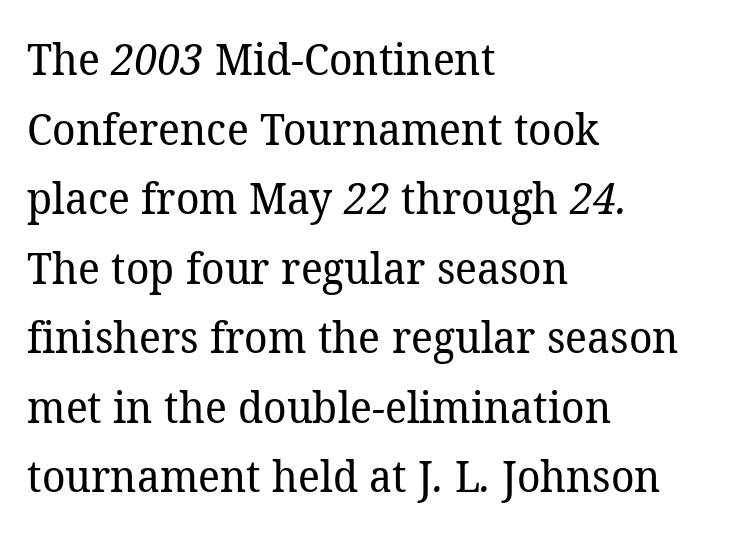
The baseline area is clear. Bold? No — there's no thickening of the strokes. These lines are composed in type with serifs. These lines are rendered in a variable-pitch font. There is no visible air inserted between adjacent glyphs. Whoever set this chose a conventional vertical rhythm.
